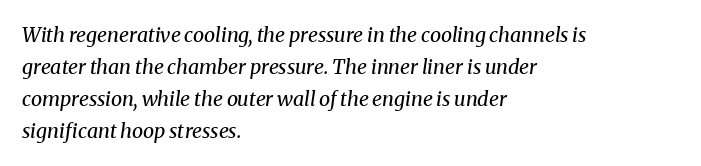
The image shows 20 px text type, italic (leaning right); set left-aligned, normal line spacing (1.6x), normal letter spacing, not underlined.
